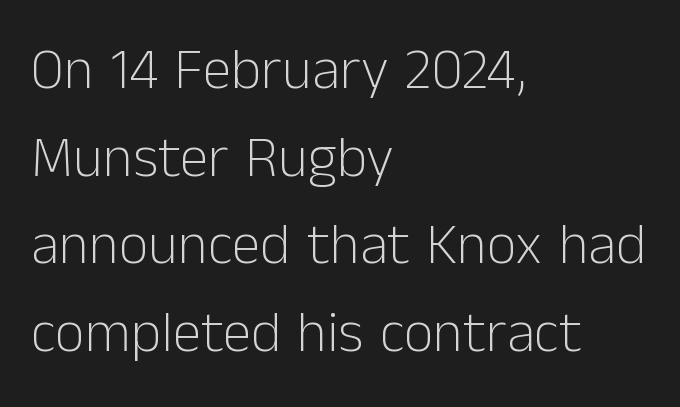
The image shows 58 px light sans-serif type, upright; set left-aligned, normal line spacing (1.51x), normal letter spacing, not underlined; low stroke contrast and a medium x-height.
